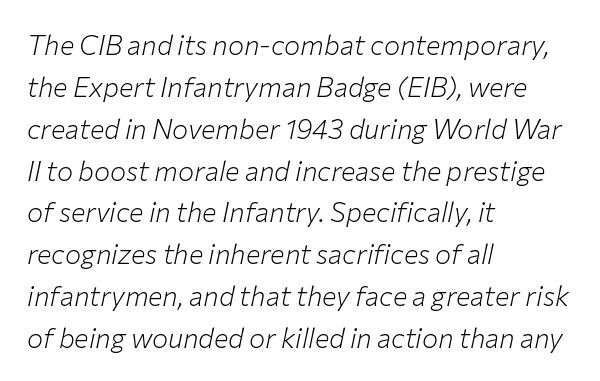
{"italic": "yes", "lean": "right", "slant_degrees": 12, "bold": "no", "underline": "no", "align": "left", "line_spacing": "normal", "line_spacing_ratio": 1.55, "letter_spacing": "normal", "letter_spacing_em": 0.0, "glyph_px": 27}
